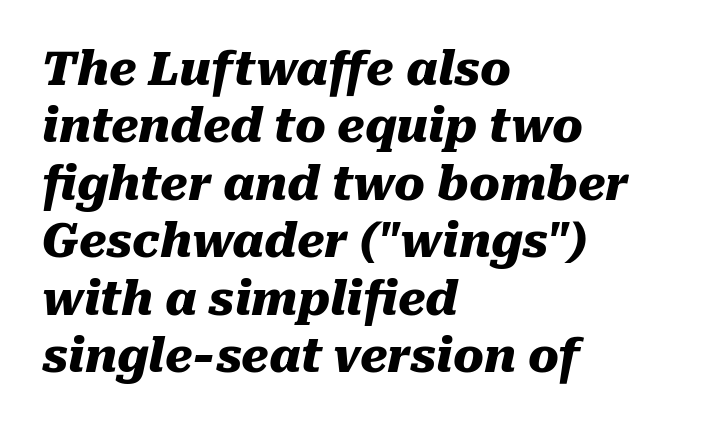
{"italic": "yes", "lean": "right", "slant_degrees": 10, "bold": "yes", "weight": "heavy", "width": "normal", "stroke_contrast": "medium", "x_height": "medium", "monospaced": "no", "underline": "no", "align": "left", "line_spacing": "normal", "line_spacing_ratio": 1.25, "letter_spacing": "normal", "letter_spacing_em": 0.0, "glyph_px": 46}
